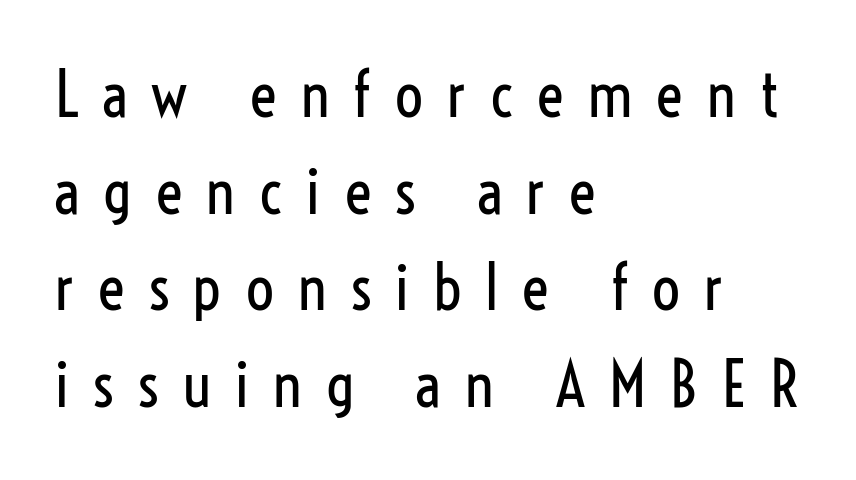
The image shows 62 px regular-weight, condensed sans-serif type, upright; set left-aligned, normal line spacing (1.56x), unusually wide letter spacing (+0.39 em), not underlined; low stroke contrast and a medium x-height.
